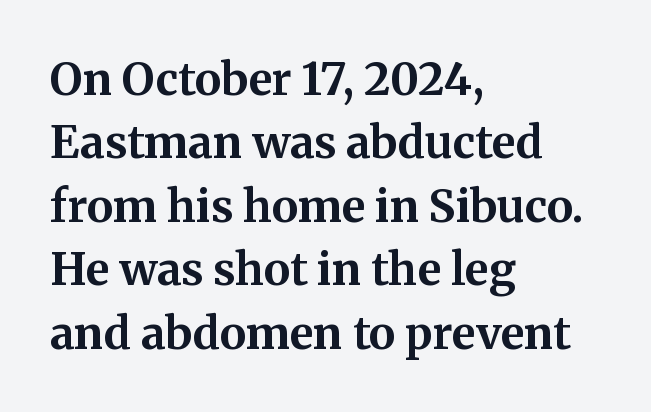
The image shows 45 px bold serif type, upright; set left-aligned, normal line spacing (1.41x), normal letter spacing, not underlined; medium stroke contrast and a medium x-height.
